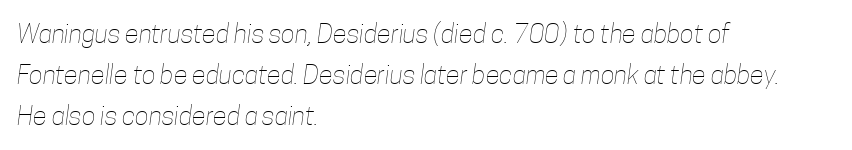
The image shows 26 px text type; set left-aligned, normal line spacing (1.58x), normal letter spacing, not underlined.
